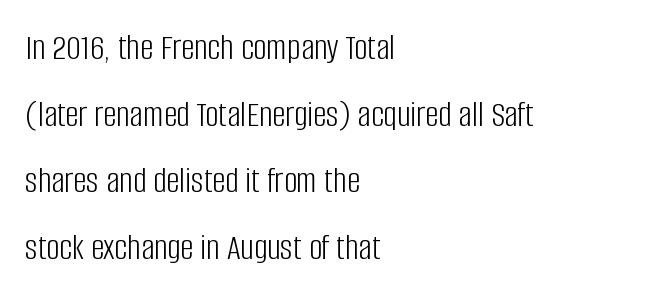
Bare-footed words on every line. You could not count columns in this text — the font is proportionally spaced. Serifs: no, the terminals of the letterforms are clean. Each word holds together tightly as a unit, with standard inter-letter gaps. The strokes carry an ordinary text weight at most.
